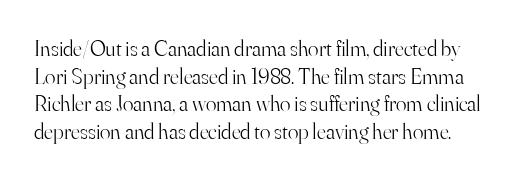
The passage shown has conventional tracking throughout. Ordinary non-slanted type is in use. Heft: none added — not bold. The baseline area is clear. Line spacing here is normal.
